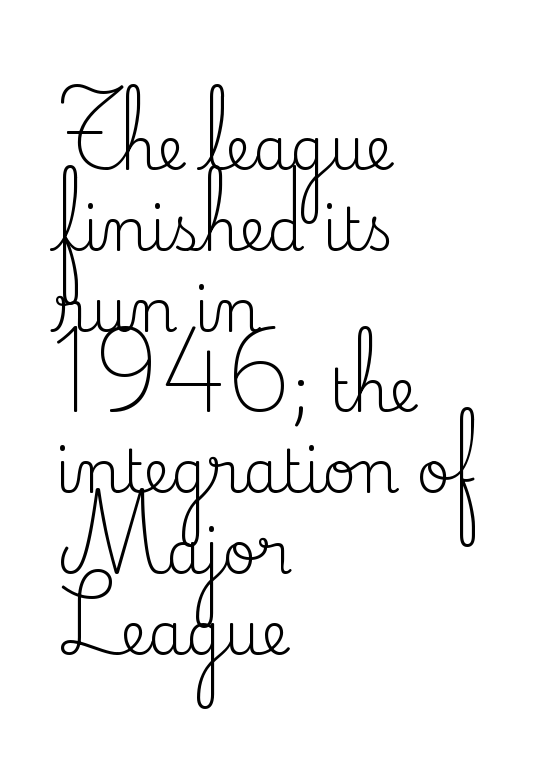
The image shows 59 px regular-weight serif type, upright; set left-aligned, normal line spacing (1.37x), normal letter spacing, not underlined; medium stroke contrast and a small x-height.
